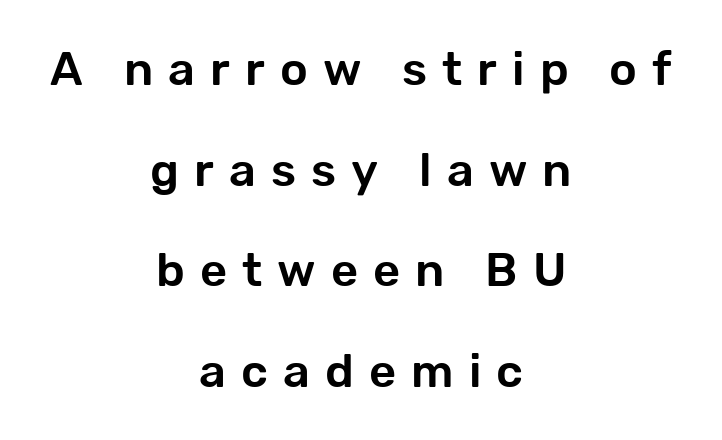
The image shows 47 px sans-serif type, upright; set centered, loose line spacing (2.14x), unusually wide letter spacing (+0.32 em), not underlined; low stroke contrast and a medium x-height.
